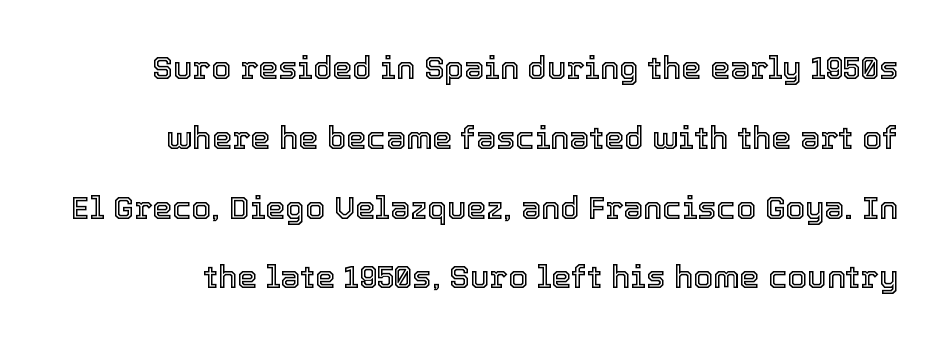
{"italic": "no", "width": "normal", "x_height": "medium", "monospaced": "no", "underline": "no", "line_spacing": "loose", "line_spacing_ratio": 2.18, "letter_spacing": "normal", "letter_spacing_em": 0.0, "glyph_px": 32}
